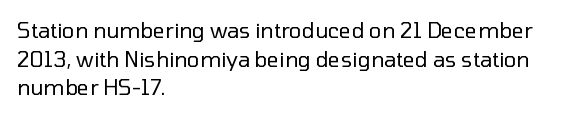
Q: Is the text bold? A: No.
Q: Is the text italic (slanted)? A: No, it is upright.
Q: Is the text underlined? A: No.
Q: How is the paragraph aligned? A: Left-aligned.
Q: Is the spacing between letters normal or unusually wide? A: Normal.
Q: Is the spacing between lines tight, normal or loose? A: Normal.
